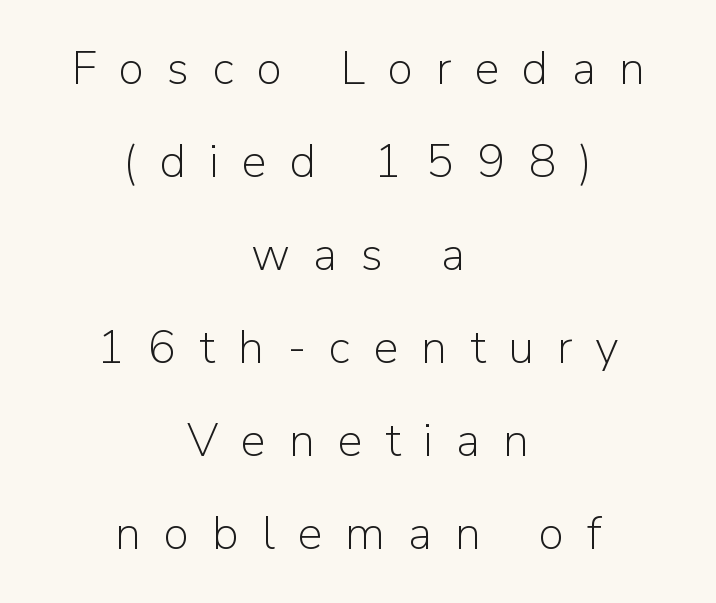
The words here are not underlined. The type family on display is of the sans-serif kind. The weight tops out at a normal text grade. Style check: upright.
